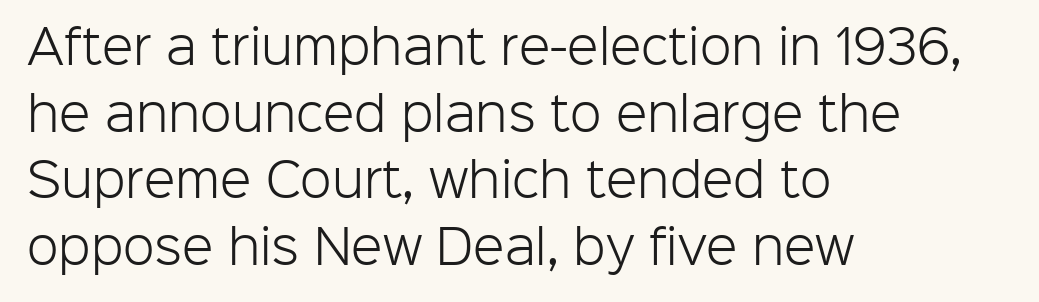
The image shows 46 px light sans-serif type, upright; set left-aligned, normal line spacing (1.45x), normal letter spacing, not underlined; low stroke contrast and a medium x-height.
